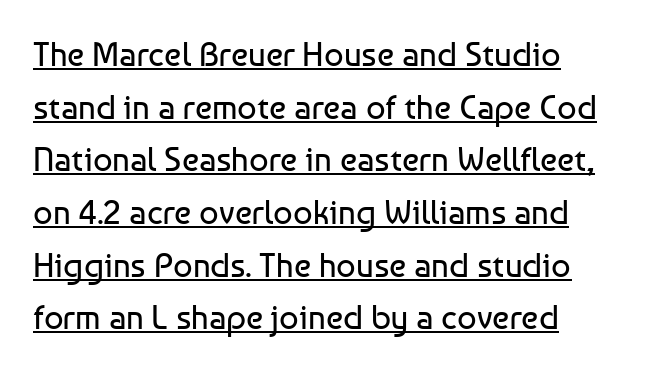
The image shows 34 px regular-weight sans-serif type, upright; set left-aligned, normal line spacing (1.55x), normal letter spacing, underlined; low stroke contrast and a medium x-height.
